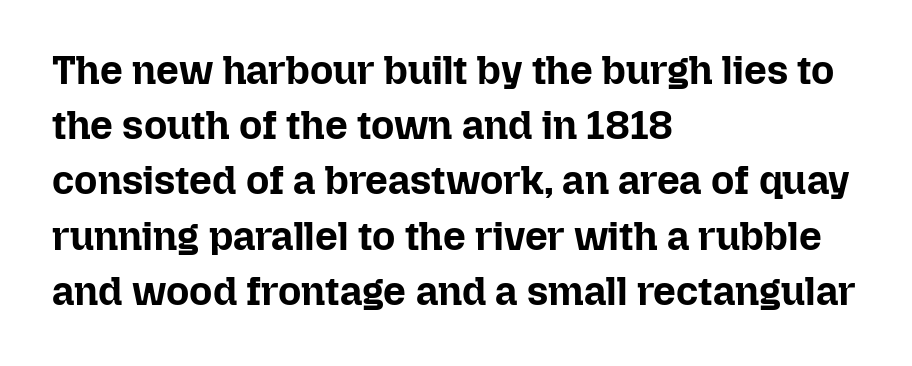
The image shows 40 px bold type, upright; set left-aligned, normal line spacing (1.38x), normal letter spacing, not underlined; low stroke contrast and a medium x-height.
